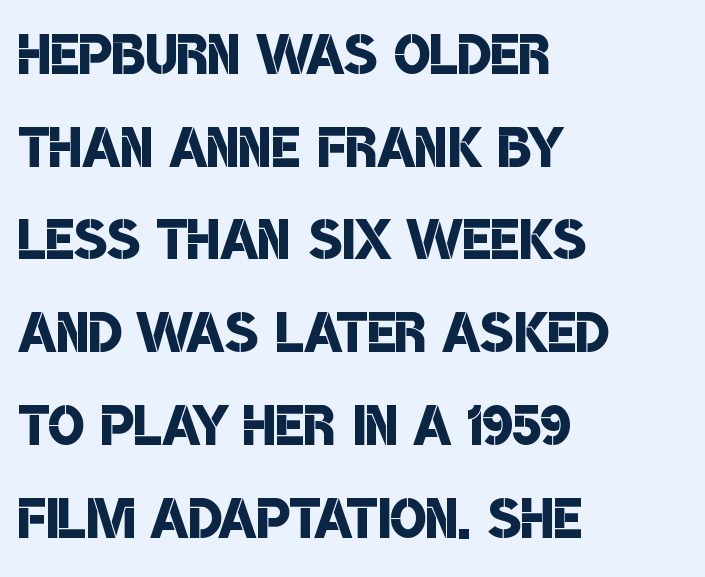
The image shows 76 px semibold, condensed sans-serif type; set left-aligned, line spacing 1.22x, normal letter spacing, not underlined; low stroke contrast and a large x-height.
